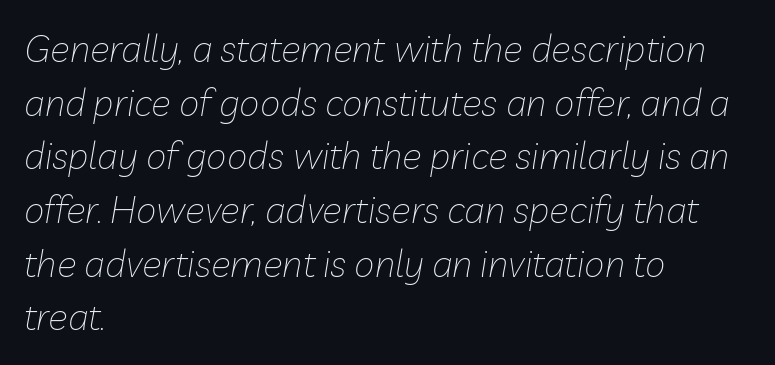
{"italic": "yes", "lean": "right", "slant_degrees": 10, "bold": "no", "weight": "thin", "width": "normal", "stroke_contrast": "low", "x_height": "medium", "monospaced": "no", "underline": "no", "align": "left", "line_spacing": "normal", "line_spacing_ratio": 1.45, "letter_spacing": "normal", "letter_spacing_em": 0.0, "glyph_px": 37}
